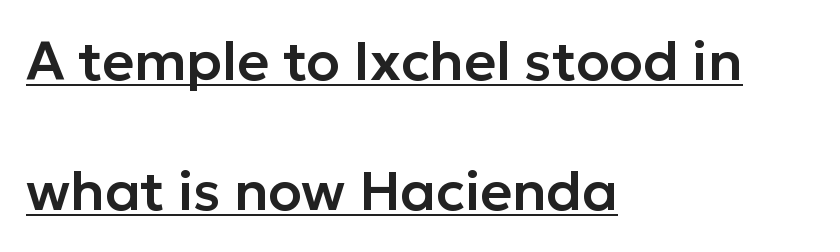
Q: Is the text italic (slanted)? A: No, it is upright.
Q: Is the typeface a serif or a sans-serif typeface? A: Sans-serif.
Q: Is the text underlined? A: Yes.
Q: How is the paragraph aligned? A: Left-aligned.
Q: Is the spacing between letters normal or unusually wide? A: Normal.
Q: Is the spacing between lines tight, normal or loose? A: Loose.
Q: Width (condensed, normal, or wide)? A: Normal.
Q: Stroke contrast? A: Low.
Q: x-height? A: Medium.
Q: Monospaced? A: No.
